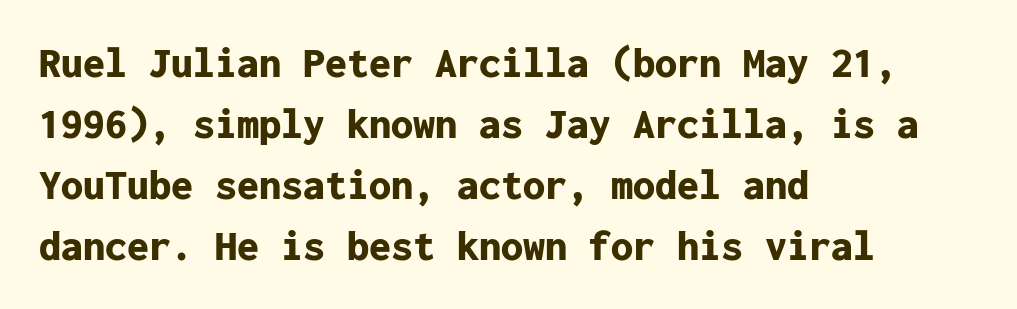
The image shows 44 px bold sans-serif type, upright, monospaced; set left-aligned, normal line spacing (1.39x), normal letter spacing, not underlined; low stroke contrast and a medium x-height.
